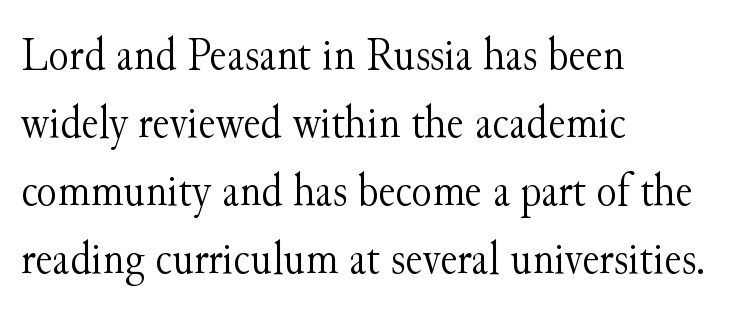
The image shows 47 px light serif type, upright; set left-aligned, normal line spacing (1.45x), normal letter spacing, not underlined; medium stroke contrast and a small x-height.
